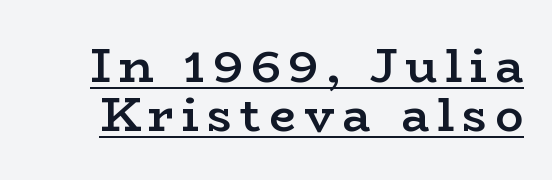
The image shows 47 px semibold, wide serif type, upright; set tight line spacing (1.04x), underlined; low stroke contrast and a medium x-height.
